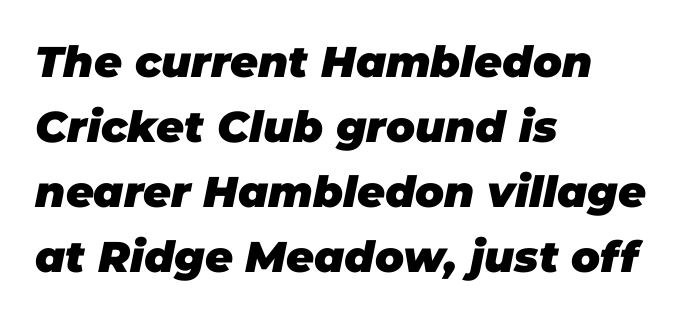
{"italic": "yes", "lean": "right", "slant_degrees": 11, "bold": "yes", "weight": "heavy", "width": "normal", "stroke_contrast": "low", "x_height": "large", "monospaced": "no", "underline": "no", "align": "left", "line_spacing": "normal", "line_spacing_ratio": 1.51, "letter_spacing": "normal", "letter_spacing_em": 0.0, "glyph_px": 43}
